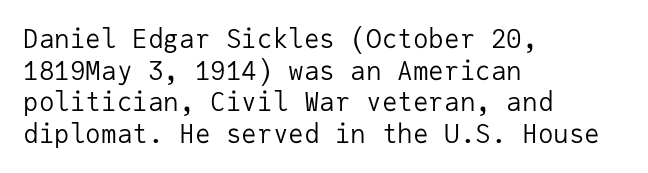
{"italic": "no", "bold": "no", "underline": "no", "align": "left", "line_spacing_ratio": 1.22, "letter_spacing": "normal", "letter_spacing_em": 0.0, "glyph_px": 26}
